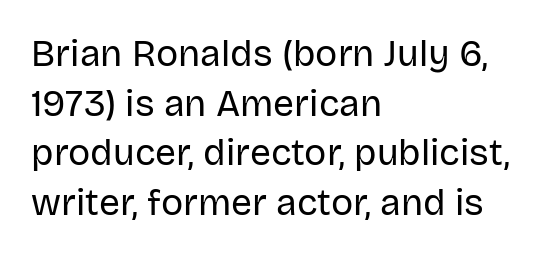
The image shows 37 px regular-weight sans-serif type, upright; set left-aligned, normal line spacing (1.34x), normal letter spacing, not underlined; low stroke contrast and a large x-height.
